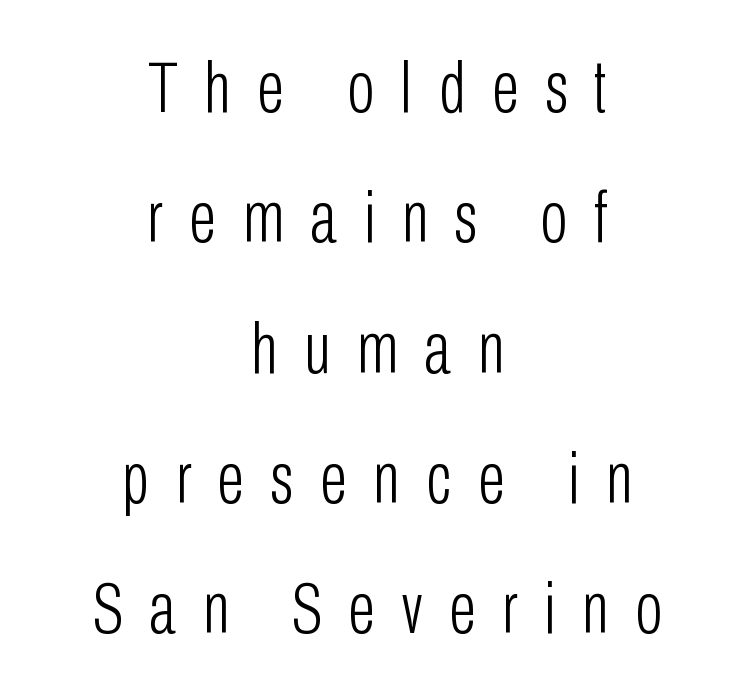
{"serif": "no", "italic": "no", "bold": "no", "weight": "light", "width": "condensed", "stroke_contrast": "low", "x_height": "medium", "monospaced": "no", "underline": "no", "align": "center", "line_spacing_ratio": 1.81, "letter_spacing": "wide", "letter_spacing_em": 0.37, "glyph_px": 72}
